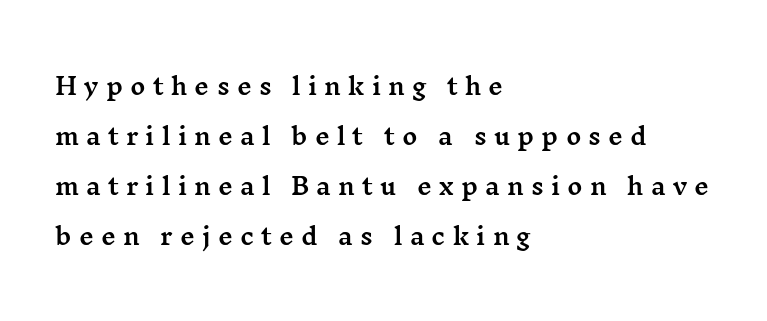
The image shows 23 px text type, upright; set left-aligned, loose line spacing (2.17x), unusually wide letter spacing (+0.31 em), not underlined.
